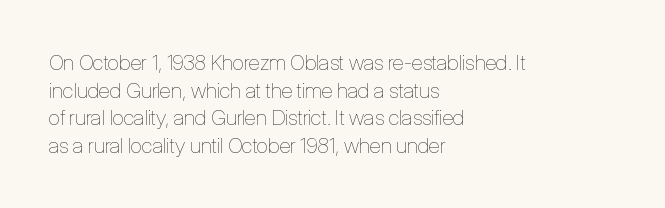
Q: Is the text bold? A: No.
Q: Is the text italic (slanted)? A: No, it is upright.
Q: Is the text underlined? A: No.
Q: How is the paragraph aligned? A: Left-aligned.
Q: Is the spacing between letters normal or unusually wide? A: Normal.
Q: Is the spacing between lines tight, normal or loose? A: Normal.
